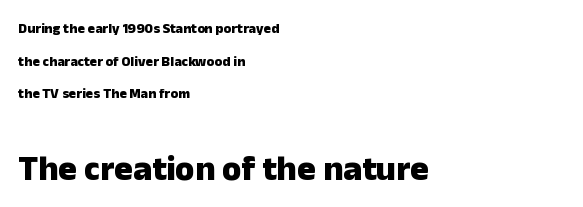
{"serif": "no", "italic": "no", "bold": "yes", "weight": "heavy", "width": "normal", "stroke_contrast": "low", "x_height": "medium", "monospaced": "no", "underline": "no", "align": "left", "line_spacing": "loose", "line_spacing_ratio": 2.33, "letter_spacing": "normal", "letter_spacing_em": 0.0, "larger_block": "second", "size_ratio": 2.5, "glyph_px": 35}
